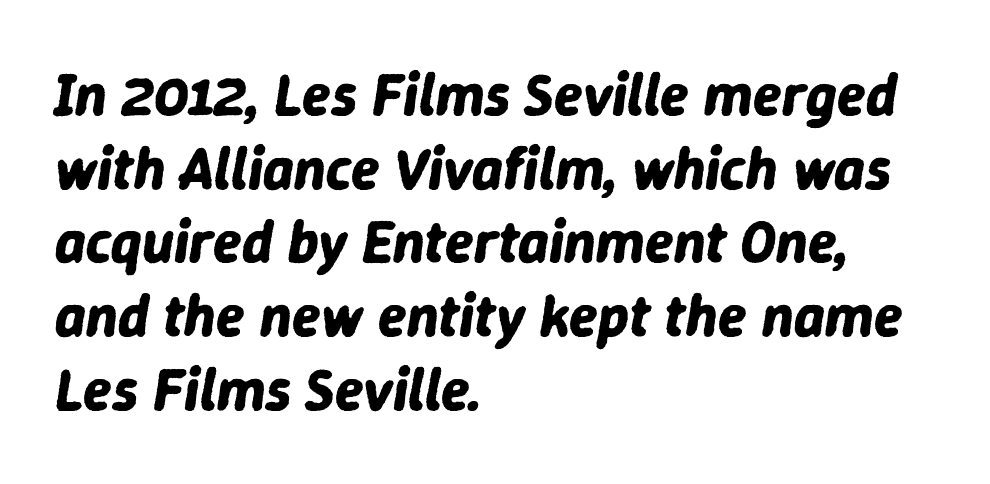
A normal amount of white space separates one row of letters from the next. Between one letter and the next there's only the usual sliver of space. The gap between lines stays unmarked. Looking at the ascenders, they clearly lean.
